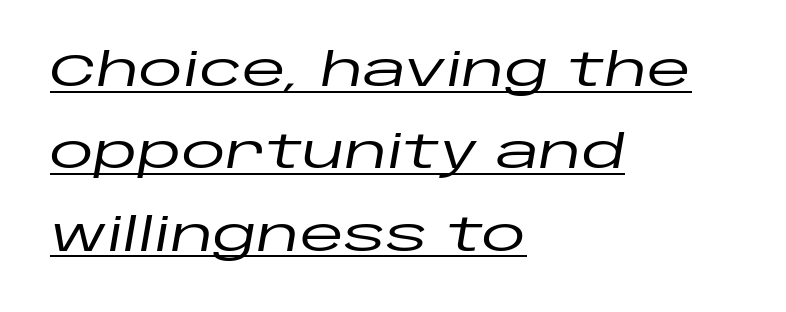
The image shows 45 px wide type, italic (leaning right); set left-aligned, line spacing 1.83x, normal letter spacing, underlined; low stroke contrast and a large x-height.
